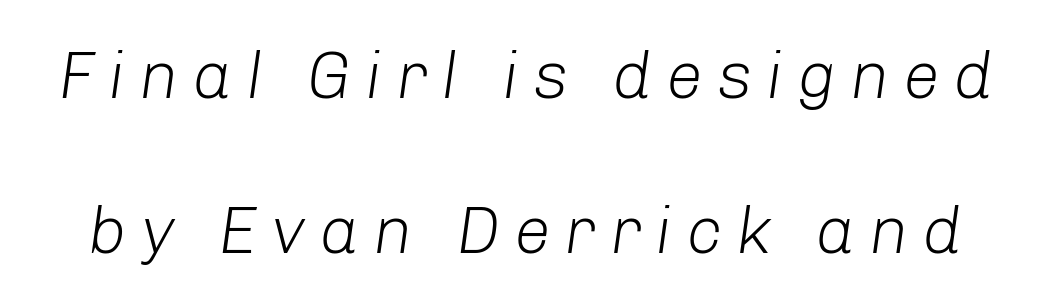
{"italic": "yes", "lean": "right", "slant_degrees": 8, "bold": "no", "weight": "light", "width": "normal", "stroke_contrast": "low", "x_height": "medium", "monospaced": "no", "underline": "no", "line_spacing": "loose", "line_spacing_ratio": 2.35, "letter_spacing": "wide", "letter_spacing_em": 0.21, "glyph_px": 66}
